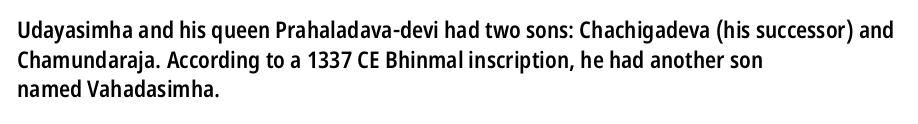
The image shows 23 px text type, upright; set left-aligned, normal line spacing (1.29x), normal letter spacing, not underlined.
